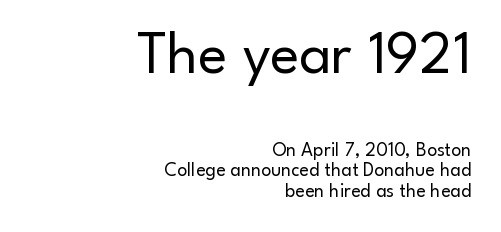
The image shows 61 px regular-weight sans-serif type, upright; set right-aligned, tight line spacing (1.03x), normal letter spacing, not underlined; the first (top) block is 3.05x larger; low stroke contrast and a small x-height.
